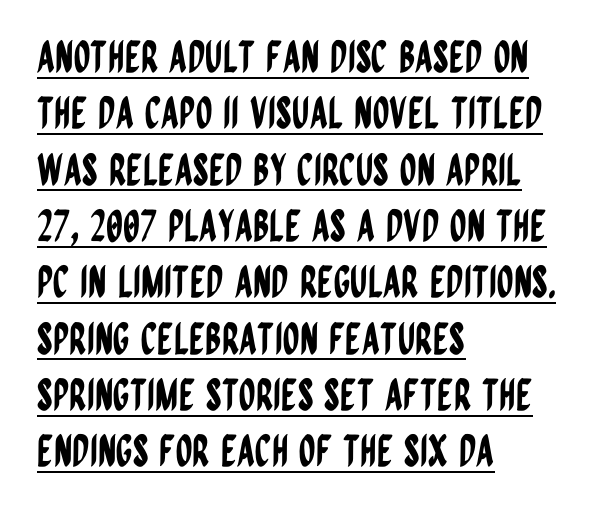
Q: Is the text italic (slanted)? A: No, it is upright.
Q: Is the typeface a serif or a sans-serif typeface? A: Sans-serif.
Q: Is the text underlined? A: Yes.
Q: How is the paragraph aligned? A: Left-aligned.
Q: Is the spacing between letters normal or unusually wide? A: Normal.
Q: Is the spacing between lines tight, normal or loose? A: Normal.
Q: Width (condensed, normal, or wide)? A: Condensed.
Q: Stroke contrast? A: Low.
Q: x-height? A: Large.
Q: Monospaced? A: No.
